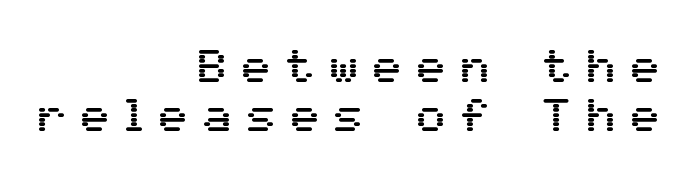
The face used here is proportionally spaced, like ordinary book or web type. The text was rendered using a sans face with plain stroke endings. Descenders are the only things crossing below the line. Short note: letters widely spaced.
